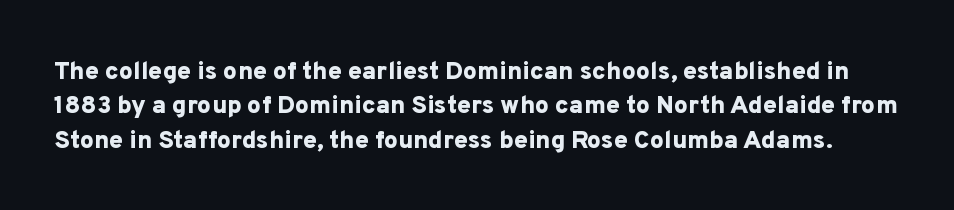
{"italic": "no", "bold": "yes", "underline": "no", "line_spacing": "normal", "line_spacing_ratio": 1.38, "letter_spacing": "normal", "letter_spacing_em": 0.0, "glyph_px": 25}
